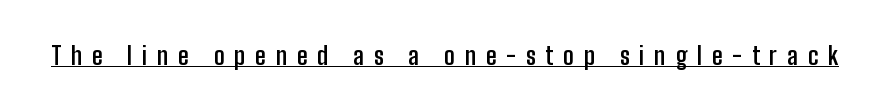
{"italic": "no", "bold": "yes", "underline": "yes", "letter_spacing": "wide", "letter_spacing_em": 0.41, "glyph_px": 24}
